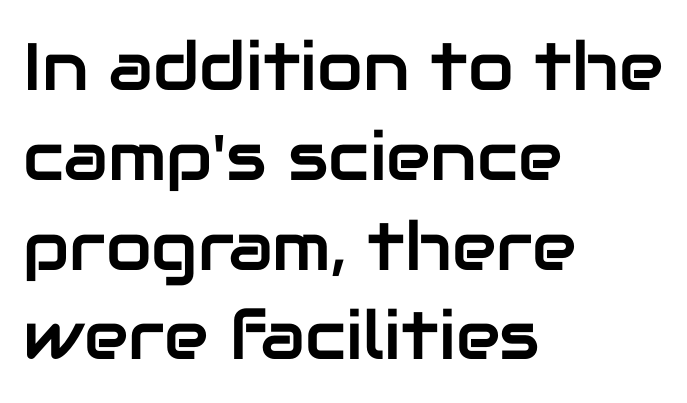
Q: Is the text italic (slanted)? A: No, it is upright.
Q: Is the typeface a serif or a sans-serif typeface? A: Sans-serif.
Q: Is the text underlined? A: No.
Q: How is the paragraph aligned? A: Left-aligned.
Q: Is the spacing between letters normal or unusually wide? A: Normal.
Q: Is the spacing between lines tight, normal or loose? A: Normal.
Q: Width (condensed, normal, or wide)? A: Normal.
Q: Stroke contrast? A: Low.
Q: x-height? A: Medium.
Q: Monospaced? A: No.
